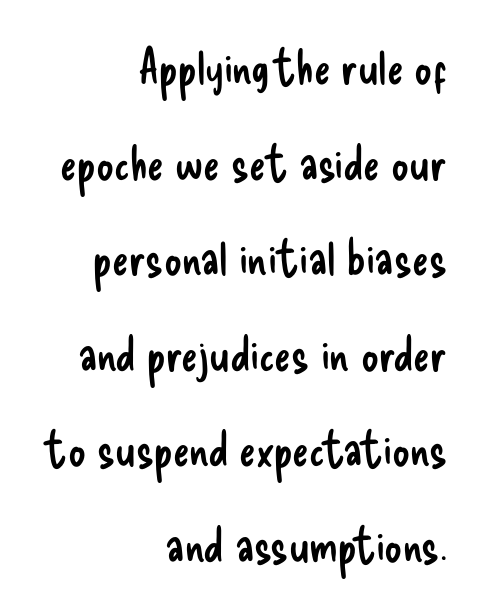
The image shows 49 px regular-weight, condensed sans-serif type, upright; set right-aligned, loose line spacing (1.95x), normal letter spacing, not underlined; low stroke contrast and a small x-height.
